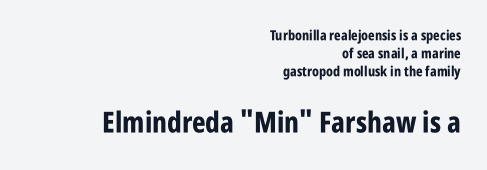
The image shows 29 px bold, condensed sans-serif type, upright; set right-aligned, normal line spacing (1.29x), normal letter spacing, not underlined; the second (bottom) block is 2.07x larger; low stroke contrast and a large x-height.
